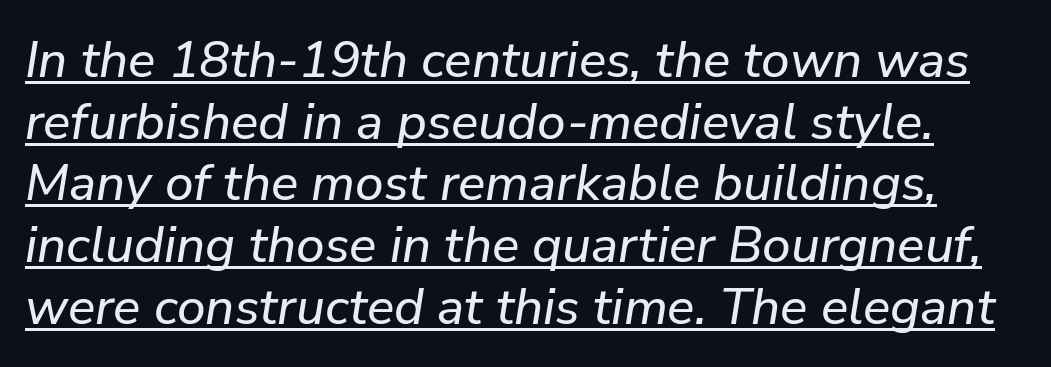
{"italic": "yes", "lean": "right", "slant_degrees": 9, "width": "normal", "stroke_contrast": "low", "x_height": "medium", "monospaced": "no", "underline": "yes", "line_spacing_ratio": 1.21, "letter_spacing": "normal", "letter_spacing_em": 0.0, "glyph_px": 51}
